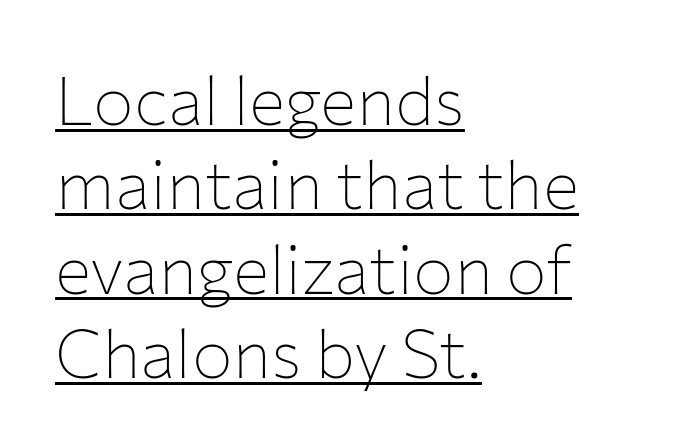
{"serif": "no", "italic": "no", "bold": "no", "weight": "thin", "width": "normal", "stroke_contrast": "low", "x_height": "medium", "monospaced": "no", "underline": "yes", "align": "left", "line_spacing_ratio": 1.24, "letter_spacing": "normal", "letter_spacing_em": 0.0, "glyph_px": 68}
